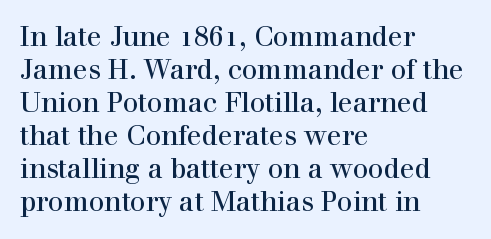
{"italic": "no", "underline": "no", "align": "left", "line_spacing_ratio": 1.22, "letter_spacing": "normal", "letter_spacing_em": 0.0, "glyph_px": 27}
